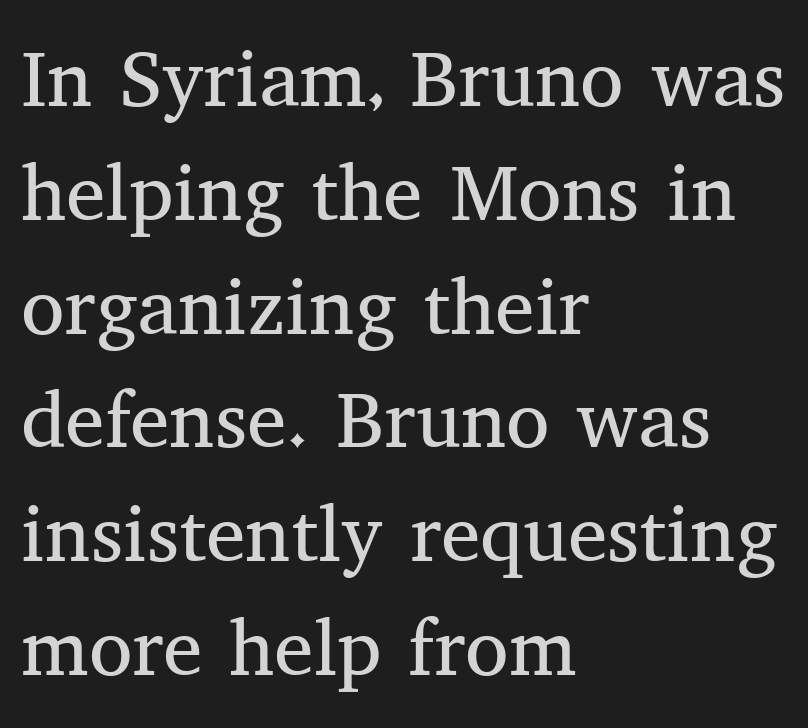
A typesetter would call this leading conventional body-copy spacing. The typeface chosen for these lines features serifs. Lines of text with bare space underneath. All the whitespace from short lines collects on the right.
